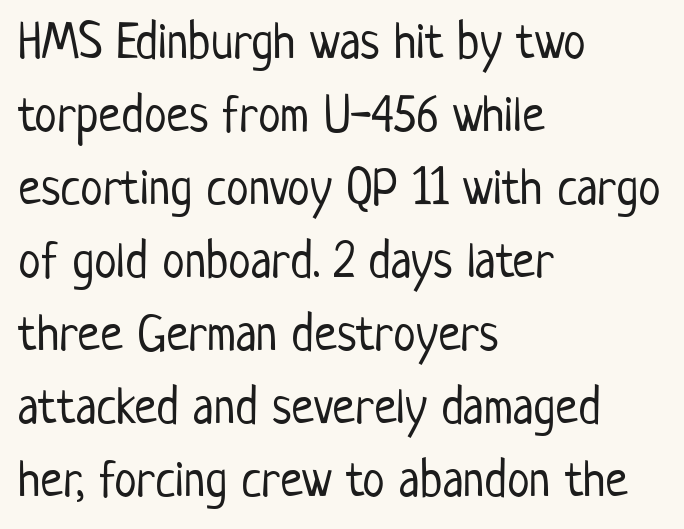
The image shows 51 px light, condensed sans-serif type, upright; set left-aligned, normal line spacing (1.43x), normal letter spacing, not underlined; low stroke contrast and a medium x-height.
